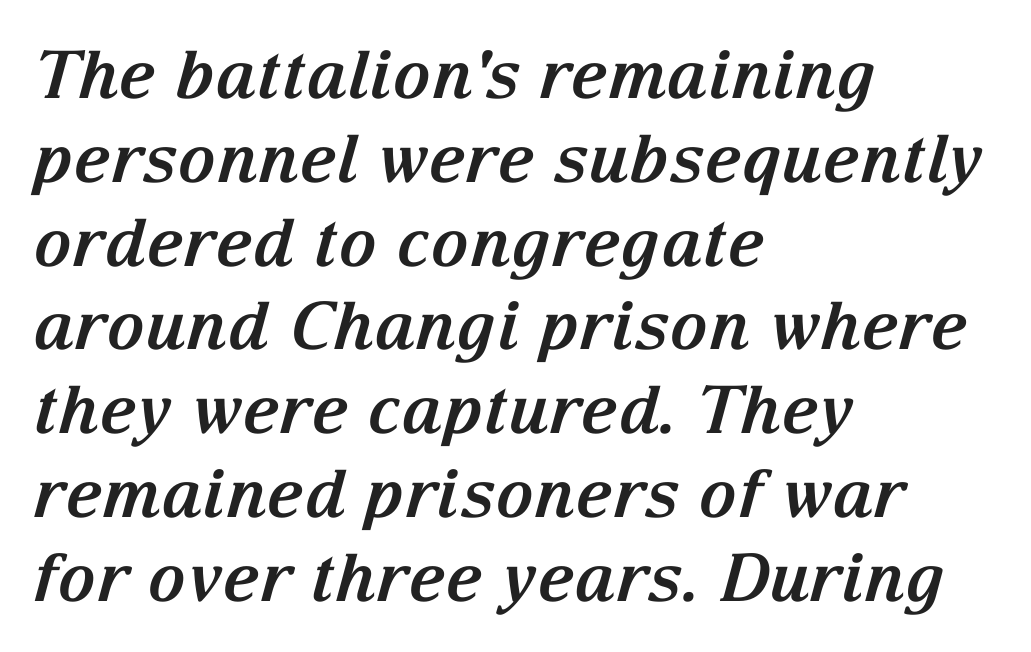
Q: Is the text bold? A: Yes.
Q: Is the text italic (slanted)? A: Yes, it leans right by about 15 degrees.
Q: Is the typeface a serif or a sans-serif typeface? A: Serif.
Q: Is the text underlined? A: No.
Q: How is the paragraph aligned? A: Left-aligned.
Q: Is the spacing between letters normal or unusually wide? A: Normal.
Q: Is the spacing between lines tight, normal or loose? A: Normal.
Q: Width (condensed, normal, or wide)? A: Normal.
Q: Stroke contrast? A: Medium.
Q: x-height? A: Medium.
Q: Monospaced? A: No.
